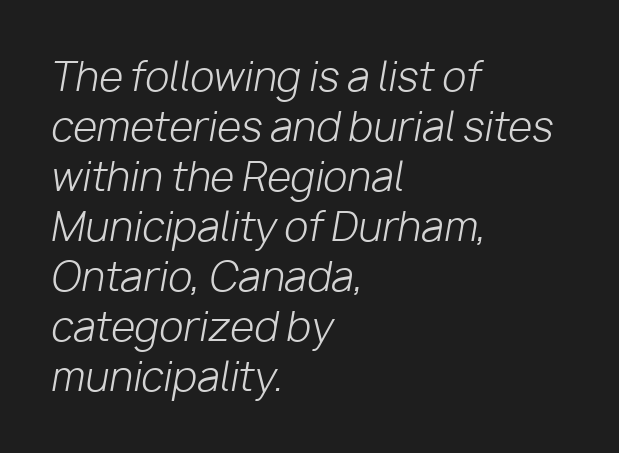
The image shows 39 px light type, italic (leaning right); set left-aligned, normal line spacing (1.28x), normal letter spacing, not underlined; low stroke contrast and a medium x-height.
